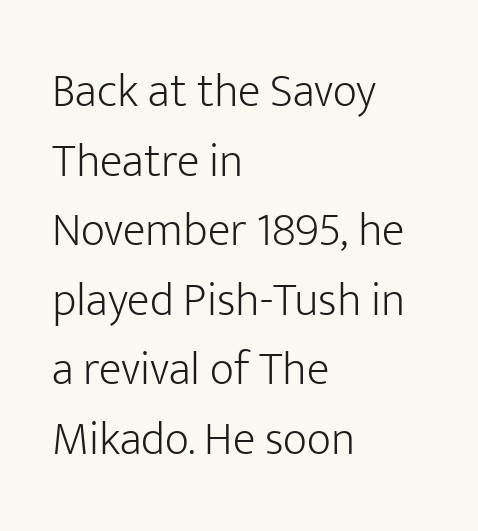
{"serif": "no", "italic": "no", "bold": "no", "weight": "light", "width": "normal", "stroke_contrast": "low", "x_height": "medium", "monospaced": "no", "underline": "no", "align": "left", "line_spacing": "normal", "line_spacing_ratio": 1.48, "letter_spacing": "normal", "letter_spacing_em": 0.0, "glyph_px": 47}
